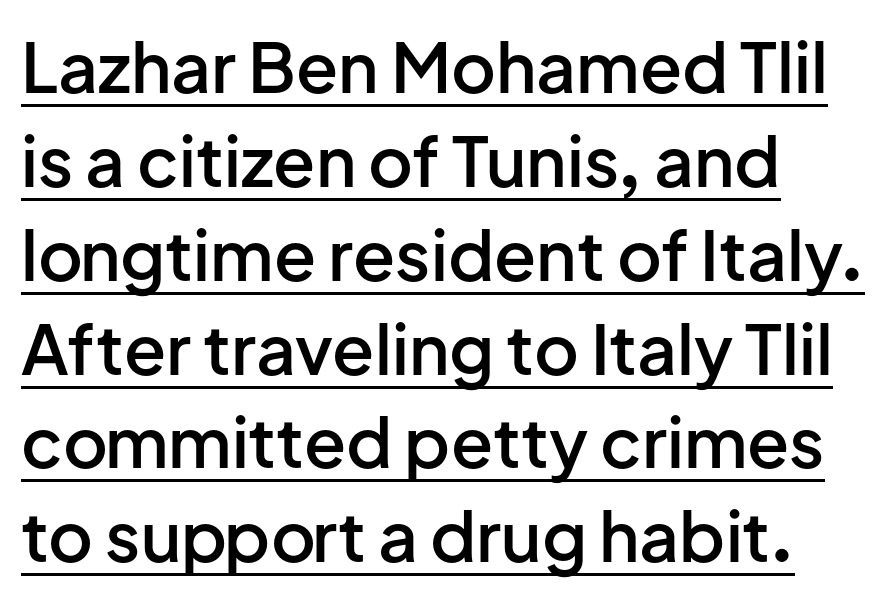
Q: Is the text bold? A: Semi-bold.
Q: Is the text italic (slanted)? A: No, it is upright.
Q: Is the typeface a serif or a sans-serif typeface? A: Sans-serif.
Q: Is the text underlined? A: Yes.
Q: How is the paragraph aligned? A: Left-aligned.
Q: Is the spacing between letters normal or unusually wide? A: Normal.
Q: Is the spacing between lines tight, normal or loose? A: Normal.
Q: Width (condensed, normal, or wide)? A: Normal.
Q: Stroke contrast? A: Low.
Q: x-height? A: Medium.
Q: Monospaced? A: No.
